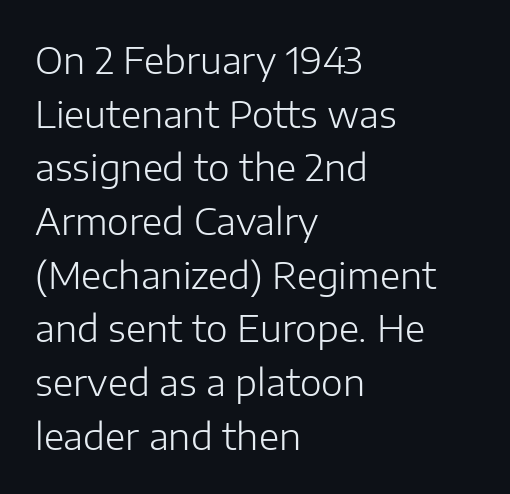
{"serif": "no", "italic": "no", "bold": "no", "weight": "light", "width": "normal", "stroke_contrast": "low", "x_height": "medium", "monospaced": "no", "underline": "no", "align": "left", "line_spacing": "normal", "line_spacing_ratio": 1.45, "letter_spacing": "normal", "letter_spacing_em": 0.0, "glyph_px": 37}
